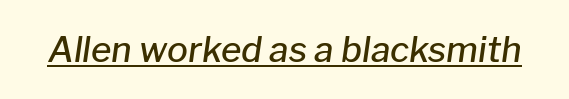
Q: Is the text bold? A: Semi-bold.
Q: Is the text italic (slanted)? A: Yes, it leans right by about 8 degrees.
Q: Is the text underlined? A: Yes.
Q: Is the spacing between letters normal or unusually wide? A: Normal.
Q: Width (condensed, normal, or wide)? A: Normal.
Q: Stroke contrast? A: Low.
Q: x-height? A: Medium.
Q: Monospaced? A: No.
